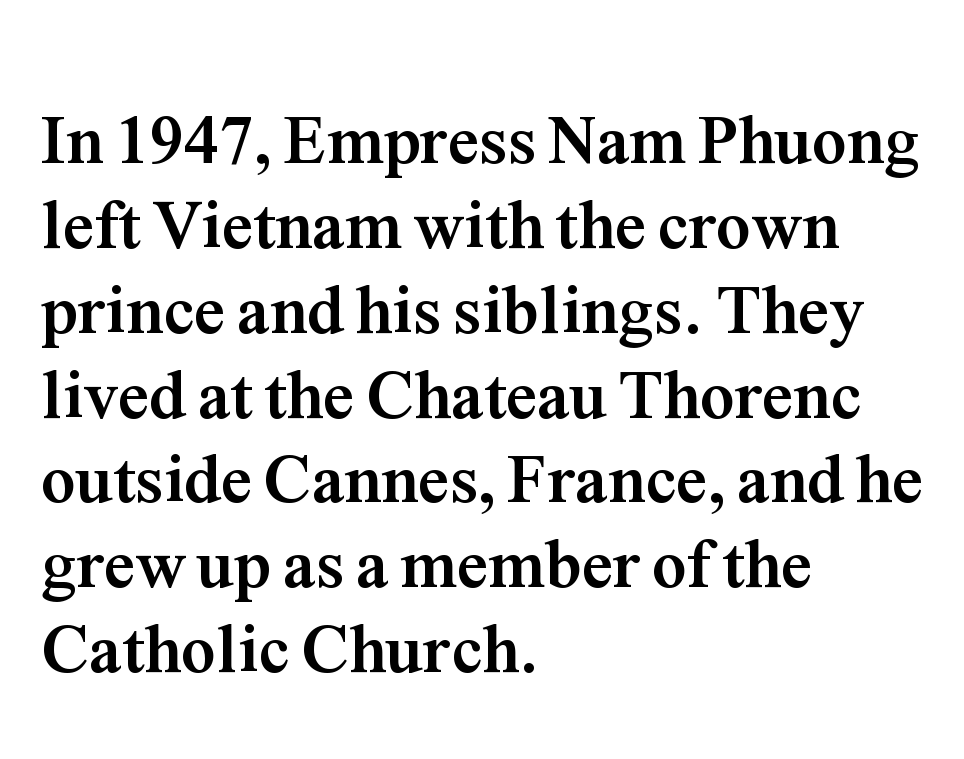
{"serif": "yes", "italic": "no", "bold": "yes", "weight": "semibold", "width": "normal", "stroke_contrast": "medium", "x_height": "medium", "monospaced": "no", "underline": "no", "align": "left", "line_spacing_ratio": 1.23, "letter_spacing": "normal", "letter_spacing_em": 0.0, "glyph_px": 69}
